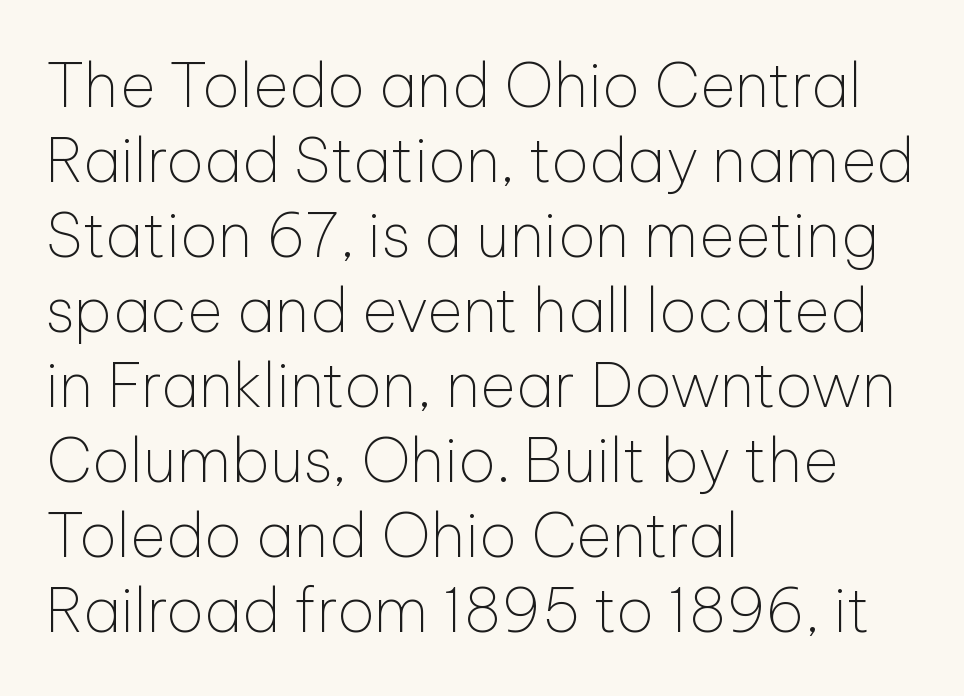
The image shows 61 px thin sans-serif type, upright; set left-aligned, line spacing 1.23x, normal letter spacing, not underlined; low stroke contrast and a medium x-height.
